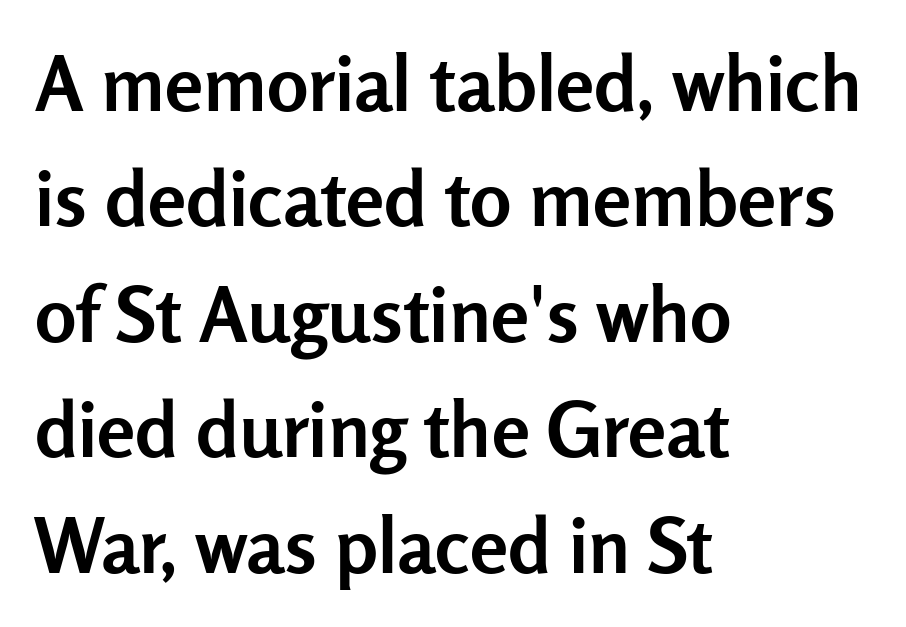
Q: Is the text bold? A: Yes.
Q: Is the text italic (slanted)? A: No, it is upright.
Q: Is the typeface a serif or a sans-serif typeface? A: Sans-serif.
Q: Is the text underlined? A: No.
Q: How is the paragraph aligned? A: Left-aligned.
Q: Is the spacing between letters normal or unusually wide? A: Normal.
Q: Is the spacing between lines tight, normal or loose? A: Normal.
Q: Width (condensed, normal, or wide)? A: Normal.
Q: Stroke contrast? A: Low.
Q: x-height? A: Medium.
Q: Monospaced? A: No.
